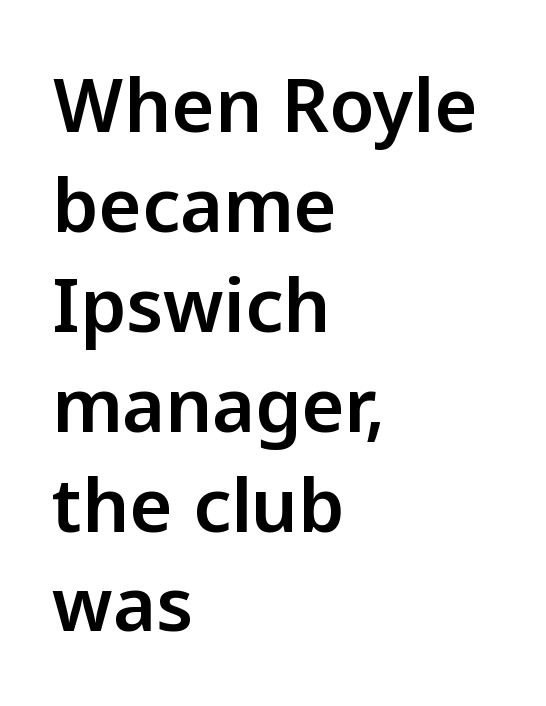
Q: Is the text italic (slanted)? A: No, it is upright.
Q: Is the typeface a serif or a sans-serif typeface? A: Sans-serif.
Q: Is the text underlined? A: No.
Q: How is the paragraph aligned? A: Left-aligned.
Q: Is the spacing between letters normal or unusually wide? A: Normal.
Q: Is the spacing between lines tight, normal or loose? A: Normal.
Q: Width (condensed, normal, or wide)? A: Normal.
Q: Stroke contrast? A: Low.
Q: x-height? A: Medium.
Q: Monospaced? A: No.
